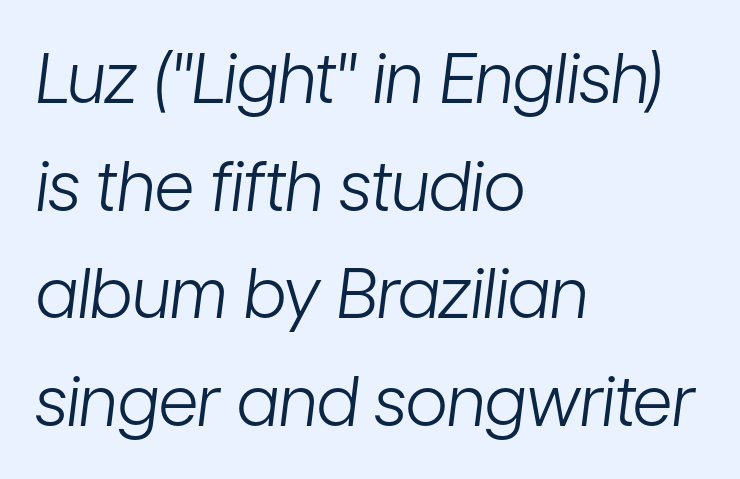
{"italic": "yes", "lean": "right", "slant_degrees": 7, "bold": "no", "weight": "light", "width": "condensed", "stroke_contrast": "low", "x_height": "medium", "monospaced": "no", "underline": "no", "align": "left", "line_spacing": "normal", "line_spacing_ratio": 1.56, "letter_spacing": "normal", "letter_spacing_em": 0.0, "glyph_px": 69}
